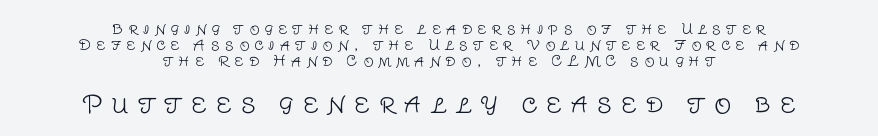
The image shows 24 px text type; set centered, tight line spacing (1.13x), unusually wide letter spacing (+0.37 em), not underlined; the second (bottom) block is 1.71x larger.
